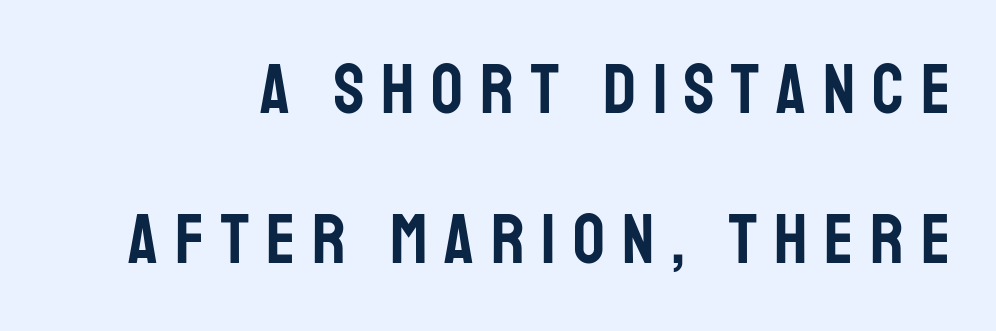
Q: Is the text italic (slanted)? A: No, it is upright.
Q: Is the typeface a serif or a sans-serif typeface? A: Sans-serif.
Q: Is the text underlined? A: No.
Q: Is the spacing between letters normal or unusually wide? A: Unusually wide.
Q: Is the spacing between lines tight, normal or loose? A: Loose.
Q: Width (condensed, normal, or wide)? A: Condensed.
Q: Stroke contrast? A: Low.
Q: x-height? A: Large.
Q: Monospaced? A: No.
